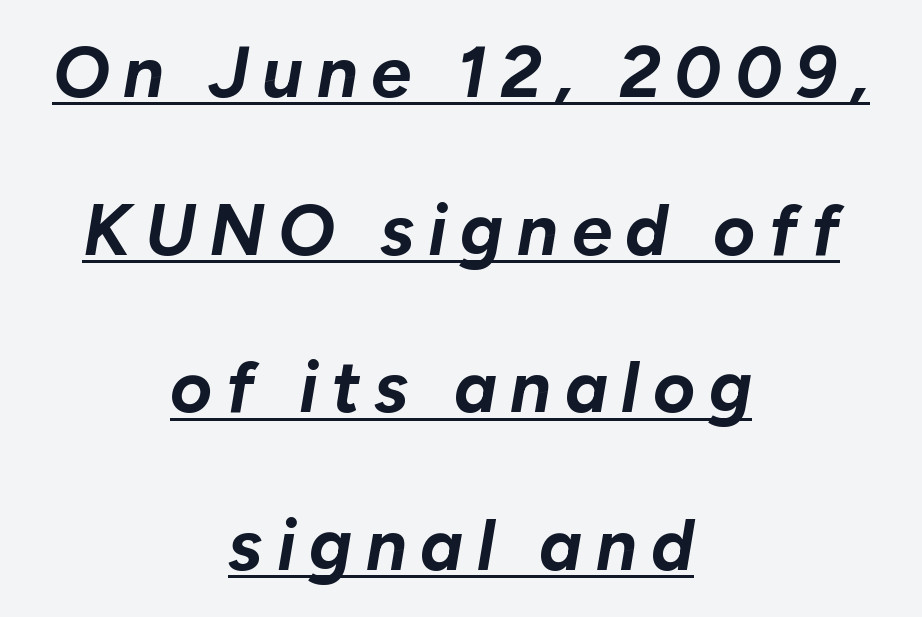
Q: Is the text bold? A: Yes.
Q: Is the text italic (slanted)? A: Yes, it leans right by about 10 degrees.
Q: Is the text underlined? A: Yes.
Q: How is the paragraph aligned? A: Centered.
Q: Is the spacing between lines tight, normal or loose? A: Loose.
Q: Width (condensed, normal, or wide)? A: Normal.
Q: Stroke contrast? A: Low.
Q: x-height? A: Medium.
Q: Monospaced? A: No.
